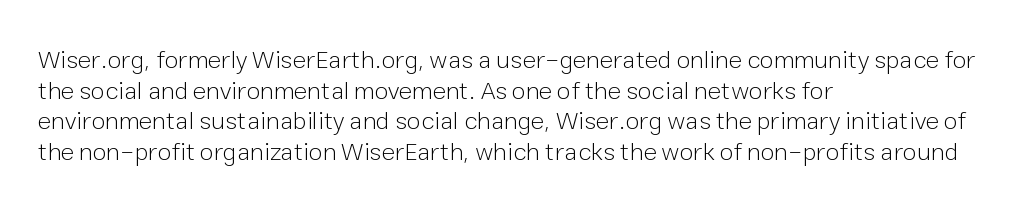
The letters look calm and open, with moderate or lighter stems. Descenders are the only things crossing below the line. Left-aligned paragraph, ragged on the right. Short note: letters normally spaced.
